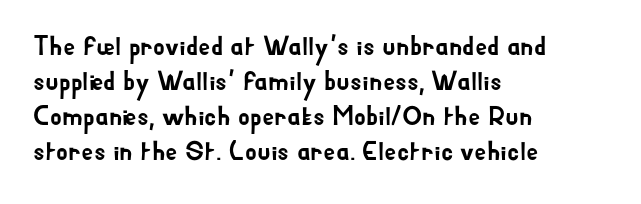
Q: Is the text italic (slanted)? A: No, it is upright.
Q: Is the text underlined? A: No.
Q: How is the paragraph aligned? A: Left-aligned.
Q: Is the spacing between letters normal or unusually wide? A: Normal.
Q: Is the spacing between lines tight, normal or loose? A: Normal.
